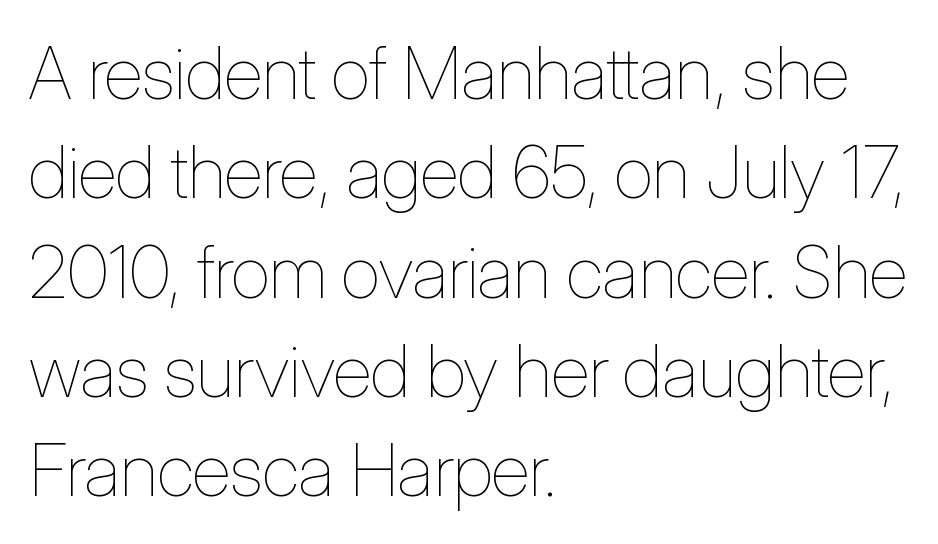
The image shows 72 px thin, condensed type, upright; set left-aligned, normal line spacing (1.38x), normal letter spacing, not underlined; low stroke contrast and a medium x-height.
